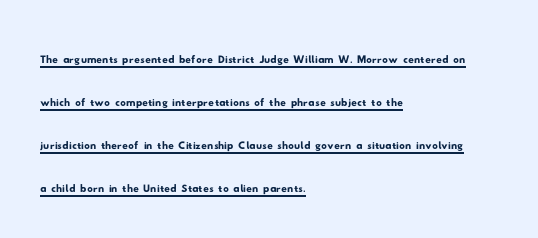
{"serif": "no", "width": "wide", "stroke_contrast": "low", "x_height": "small", "monospaced": "no", "underline": "yes", "align": "left", "line_spacing": "normal", "line_spacing_ratio": 1.53, "letter_spacing": "normal", "letter_spacing_em": 0.0, "glyph_px": 28}
